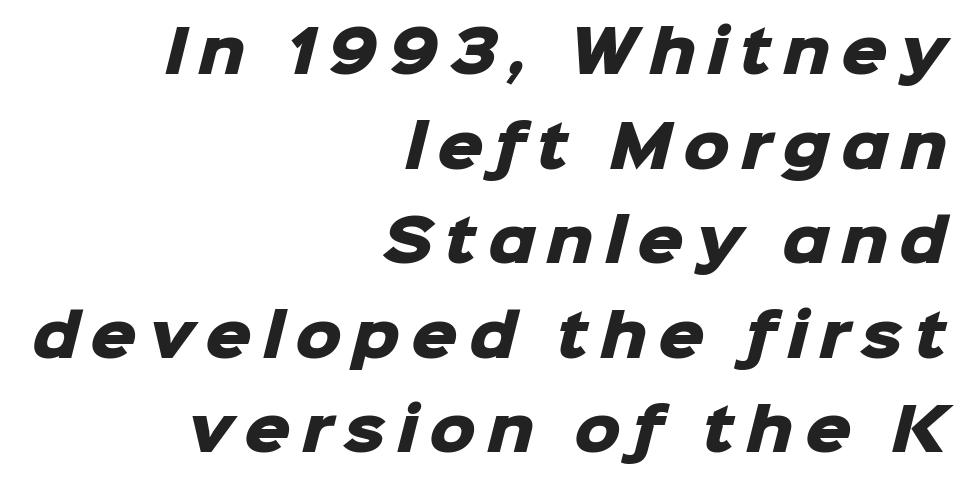
What's the leading like? Ordinary, nothing unusual. The typeface chosen for these lines omits serifs. How heavy is the stroke? Heavy — this is a bold. The space beneath each line is pristine and unruled. The rag falls on the left side of this text block.
